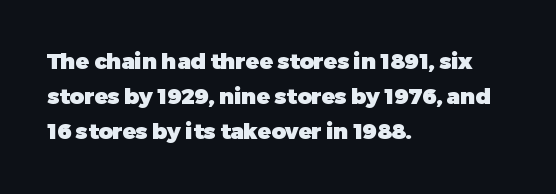
Q: Is the text bold? A: Yes.
Q: Is the text italic (slanted)? A: No, it is upright.
Q: Is the text underlined? A: No.
Q: How is the paragraph aligned? A: Left-aligned.
Q: Is the spacing between letters normal or unusually wide? A: Normal.
Q: Is the spacing between lines tight, normal or loose? A: Normal.
